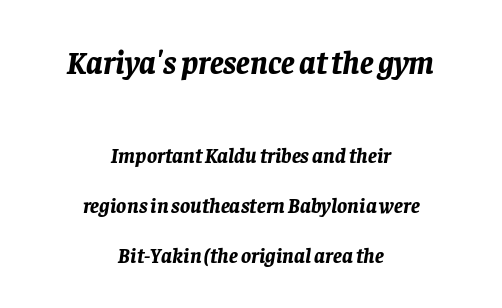
Q: Is the text bold? A: Yes.
Q: Is the text italic (slanted)? A: Yes, it leans right by about 8 degrees.
Q: Is the text underlined? A: No.
Q: How is the paragraph aligned? A: Centered.
Q: Is the spacing between letters normal or unusually wide? A: Normal.
Q: Is the spacing between lines tight, normal or loose? A: Loose.
Q: Which block of text is set in a larger size, the first (top) or the second (bottom)? A: The first (top) one.
Q: Width (condensed, normal, or wide)? A: Normal.
Q: Stroke contrast? A: Low.
Q: x-height? A: Large.
Q: Monospaced? A: No.
